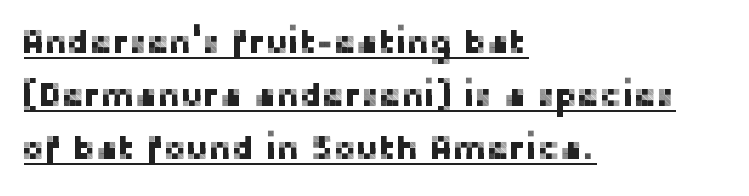
The image shows 34 px sans-serif type, upright; set left-aligned, normal line spacing (1.56x), normal letter spacing, underlined; low stroke contrast and a medium x-height.
